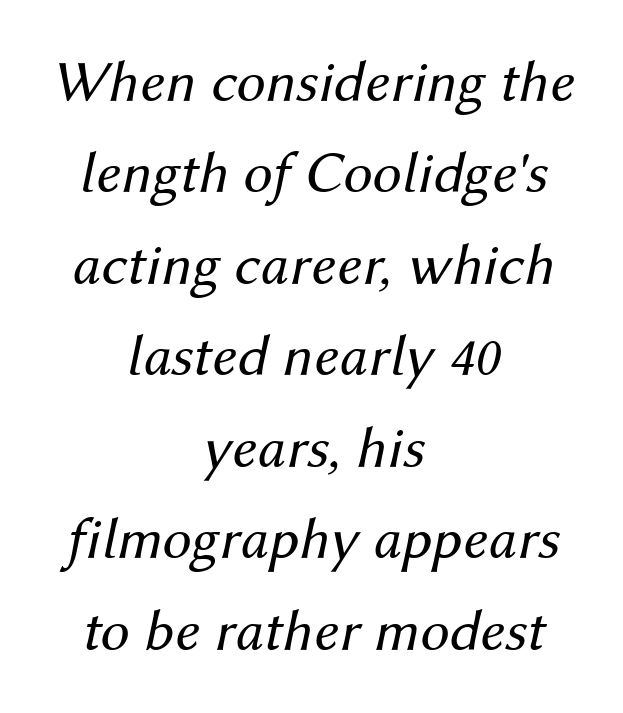
Q: Is the text bold? A: No.
Q: Is the text italic (slanted)? A: Yes, it leans right by about 12 degrees.
Q: Is the text underlined? A: No.
Q: How is the paragraph aligned? A: Centered.
Q: Is the spacing between letters normal or unusually wide? A: Normal.
Q: Is the spacing between lines tight, normal or loose? A: Normal.
Q: Width (condensed, normal, or wide)? A: Normal.
Q: Stroke contrast? A: Medium.
Q: x-height? A: Medium.
Q: Monospaced? A: No.
